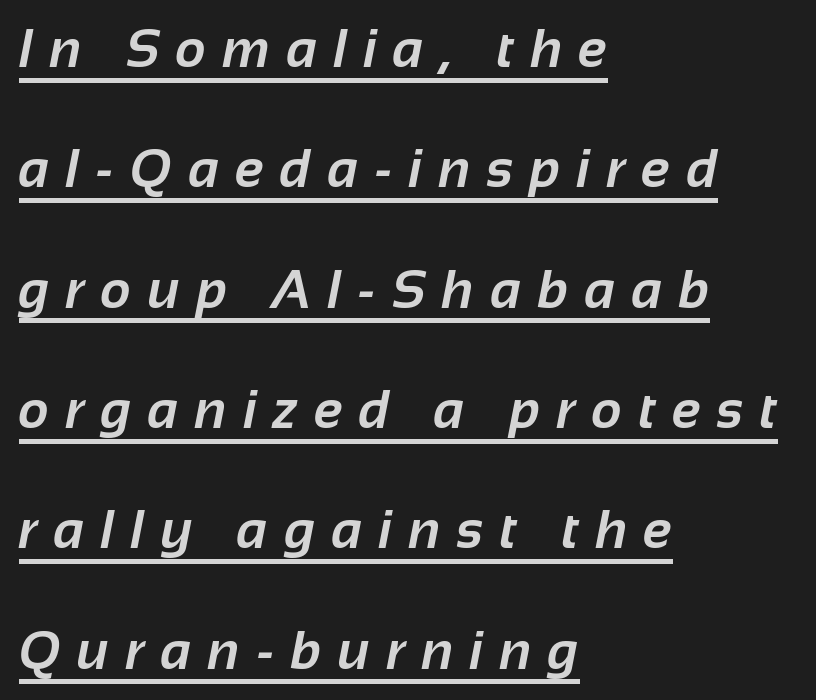
Do the characters align in a grid? No, the font is proportional. The rendering uses a large line-height, opening up the rows. The font family rendered here belongs to the sans-serif group. Students, this is bold: see how much ink each stroke carries.
